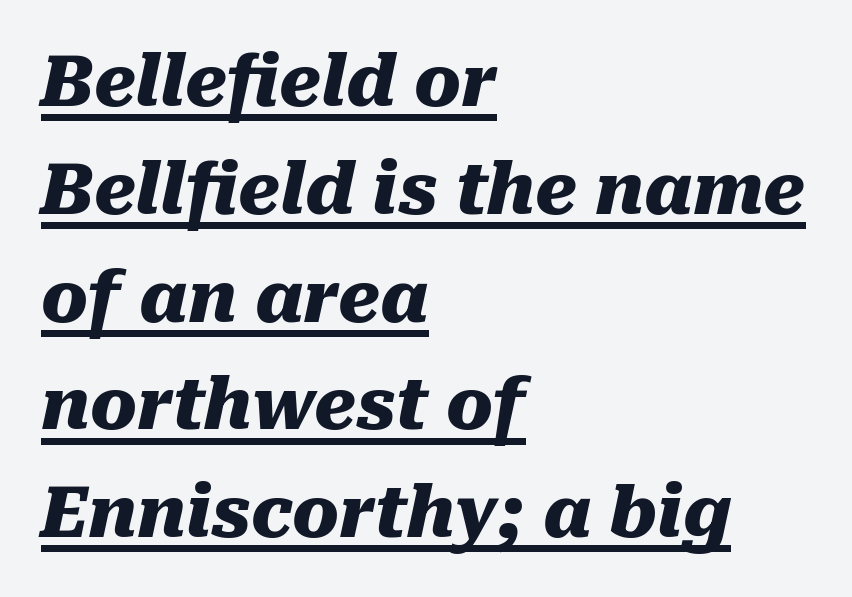
The image shows 70 px heavy type, italic (leaning right); set left-aligned, normal line spacing (1.54x), normal letter spacing, underlined; medium stroke contrast and a medium x-height.
